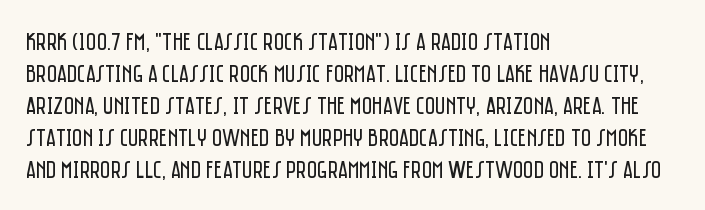
The image shows 25 px text type, upright; set left-aligned, normal line spacing (1.28x), normal letter spacing, not underlined.
